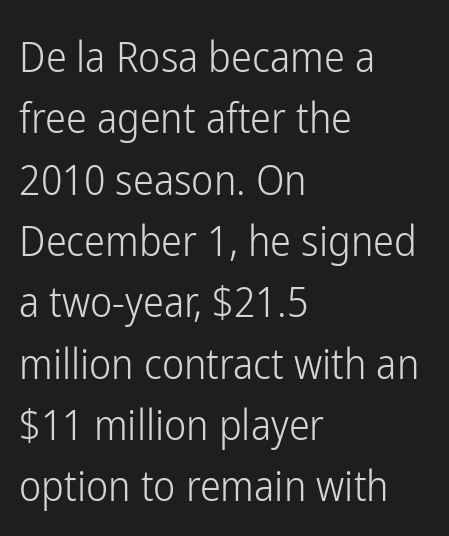
Q: Is the text bold? A: No.
Q: Is the text italic (slanted)? A: No, it is upright.
Q: Is the typeface a serif or a sans-serif typeface? A: Sans-serif.
Q: Is the text underlined? A: No.
Q: How is the paragraph aligned? A: Left-aligned.
Q: Is the spacing between letters normal or unusually wide? A: Normal.
Q: Is the spacing between lines tight, normal or loose? A: Normal.
Q: Width (condensed, normal, or wide)? A: Condensed.
Q: Stroke contrast? A: Low.
Q: x-height? A: Medium.
Q: Monospaced? A: No.
